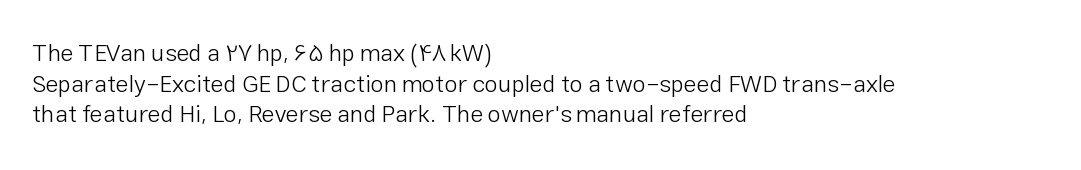
The image shows 24 px text type, upright; set left-aligned, normal line spacing (1.28x), normal letter spacing, not underlined.
